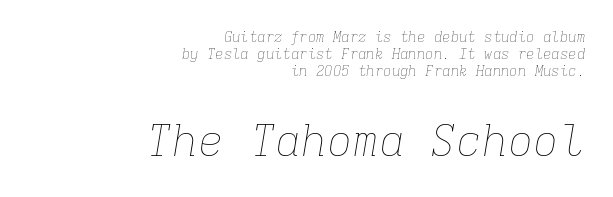
Q: Is the text bold? A: No.
Q: Is the text italic (slanted)? A: Yes, it leans right by about 9 degrees.
Q: Is the text underlined? A: No.
Q: How is the paragraph aligned? A: Right-aligned.
Q: Is the spacing between letters normal or unusually wide? A: Normal.
Q: Which block of text is set in a larger size, the first (top) or the second (bottom)? A: The second (bottom) one.
Q: Width (condensed, normal, or wide)? A: Normal.
Q: Stroke contrast? A: Low.
Q: x-height? A: Medium.
Q: Monospaced? A: Yes.
